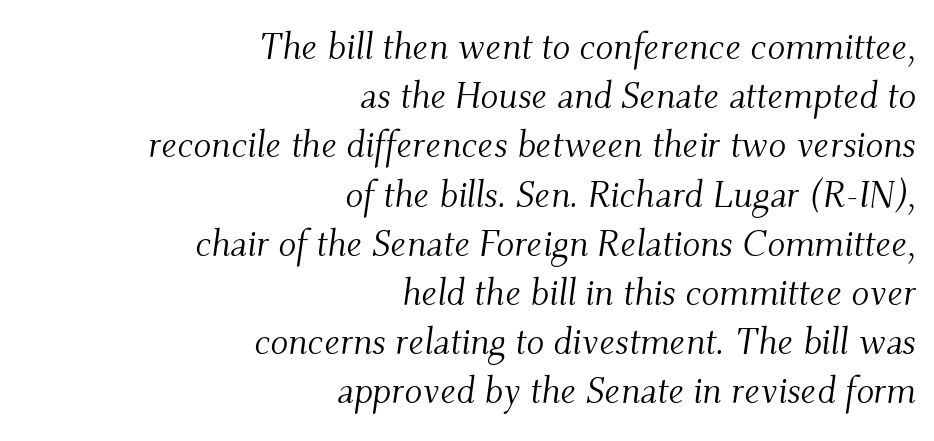
{"serif": "yes", "italic": "yes", "lean": "right", "slant_degrees": 9, "bold": "no", "weight": "light", "width": "normal", "stroke_contrast": "medium", "x_height": "small", "monospaced": "no", "underline": "no", "align": "right", "line_spacing": "normal", "line_spacing_ratio": 1.33, "letter_spacing": "normal", "letter_spacing_em": 0.0, "glyph_px": 37}
